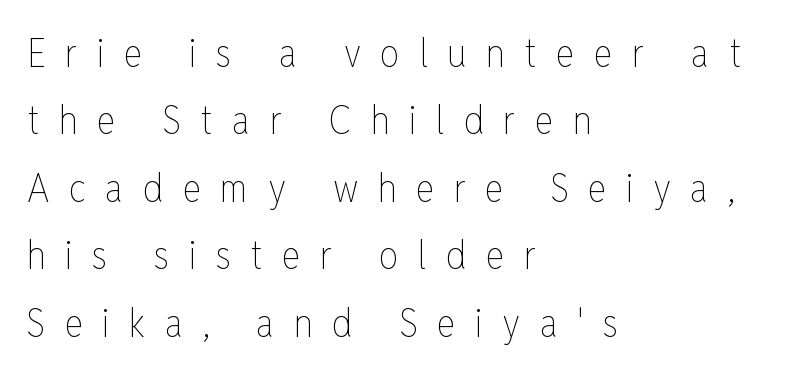
Posture: straight, roman, zero tilt. No chunkiness to these letters — they're not bold. Any mark beneath the type? The region is blank. A student would call this left alignment; a typographer would say flush left, rag right. Between one letter and the next there's a generous, obvious gap. The face used here is proportionally spaced, like ordinary book or web type.
